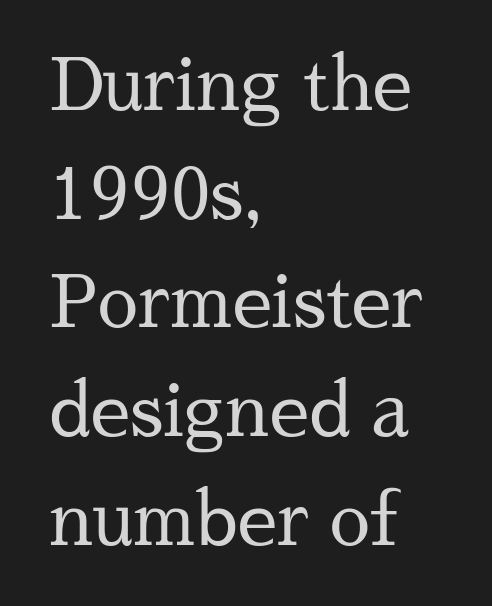
Q: Is the text bold? A: No.
Q: Is the text italic (slanted)? A: No, it is upright.
Q: Is the typeface a serif or a sans-serif typeface? A: Serif.
Q: Is the text underlined? A: No.
Q: How is the paragraph aligned? A: Left-aligned.
Q: Is the spacing between letters normal or unusually wide? A: Normal.
Q: Is the spacing between lines tight, normal or loose? A: Normal.
Q: Width (condensed, normal, or wide)? A: Normal.
Q: Stroke contrast? A: Medium.
Q: x-height? A: Medium.
Q: Monospaced? A: No.
